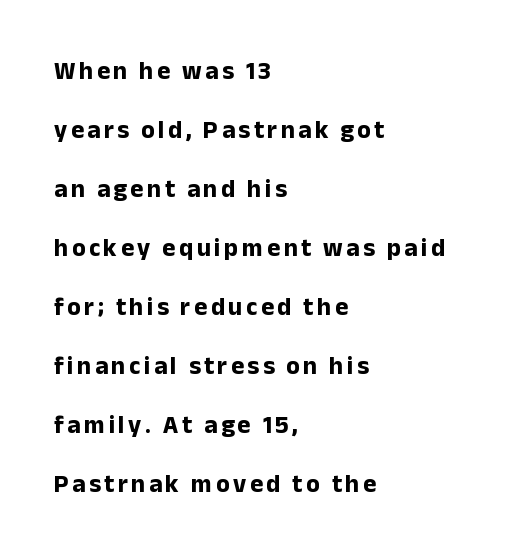
Quick note: underline off. Baseline-to-baseline distance is far greater than the letter height. The passage is arranged the way most books set body copy — flush left. The lettering holds an erect, upright posture throughout. Every letter is thick-stroked: bold, no question.
